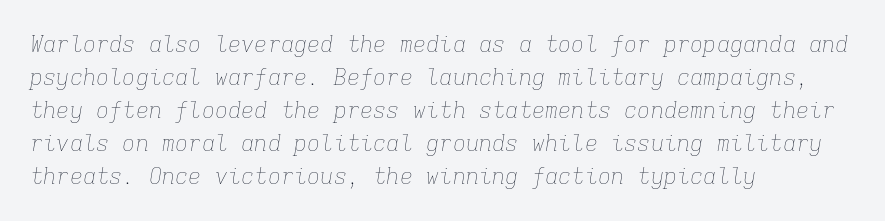
One glance says typical: line gaps are just what's usual. Is this a heavy cut? Hardly; it is regular or lighter. Observe the lean: these are italic letterforms. Underline: absent.
